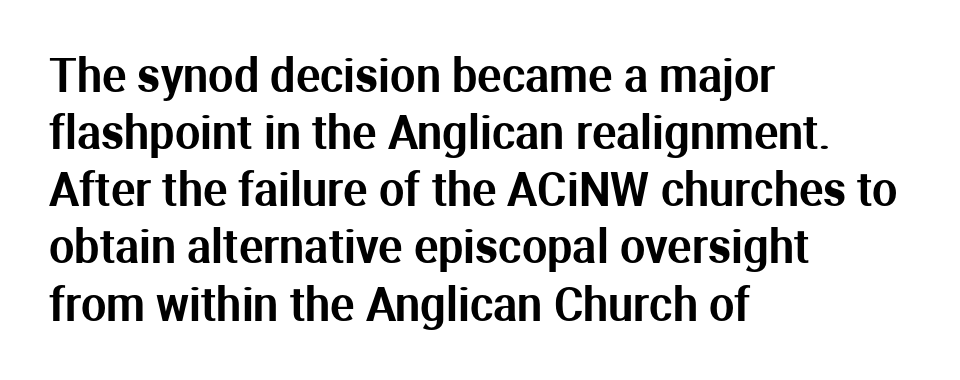
The image shows 45 px sans-serif type, upright; set left-aligned, normal line spacing (1.27x), normal letter spacing, not underlined; medium stroke contrast and a medium x-height.
